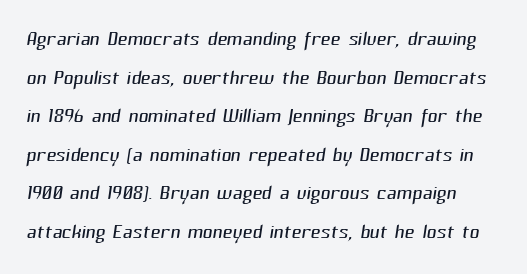
Q: Is the text bold? A: No.
Q: Is the text underlined? A: No.
Q: Is the spacing between letters normal or unusually wide? A: Normal.
Q: Is the spacing between lines tight, normal or loose? A: Normal.
